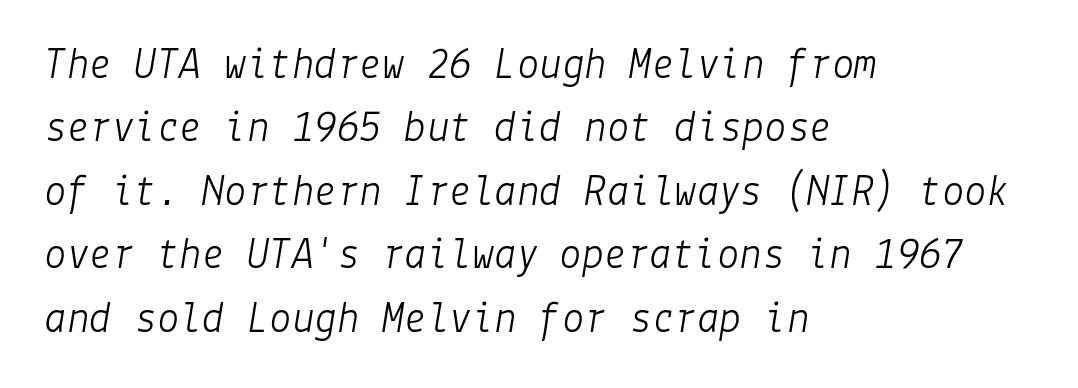
{"italic": "yes", "lean": "right", "slant_degrees": 9, "bold": "no", "weight": "light", "width": "normal", "stroke_contrast": "low", "x_height": "medium", "underline": "no", "align": "left", "line_spacing": "normal", "line_spacing_ratio": 1.41, "letter_spacing": "normal", "letter_spacing_em": 0.0, "glyph_px": 45}
